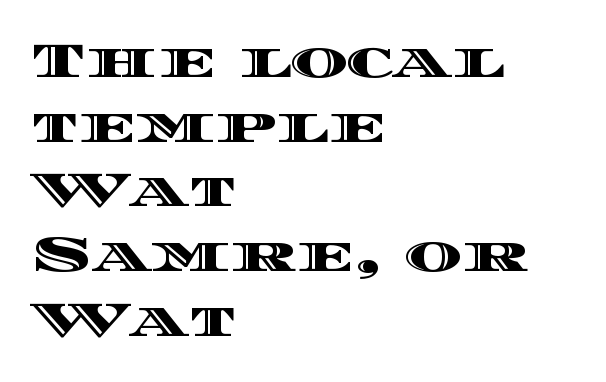
{"italic": "no", "width": "wide", "x_height": "large", "monospaced": "no", "underline": "no", "align": "left", "line_spacing": "normal", "line_spacing_ratio": 1.32, "letter_spacing": "normal", "letter_spacing_em": 0.0, "glyph_px": 49}
